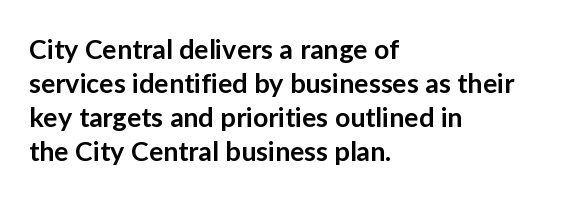
{"italic": "no", "bold": "semi", "underline": "no", "align": "left", "line_spacing": "normal", "line_spacing_ratio": 1.26, "letter_spacing": "normal", "letter_spacing_em": 0.0, "glyph_px": 27}
